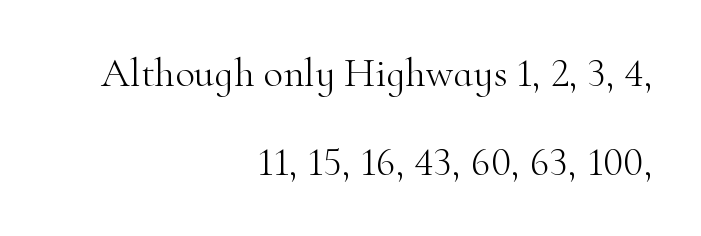
Unbolded letterforms with no extra heft. Posture: vertical. These lines keep a tight, regular rhythm from letter to letter. Type without underlining.
